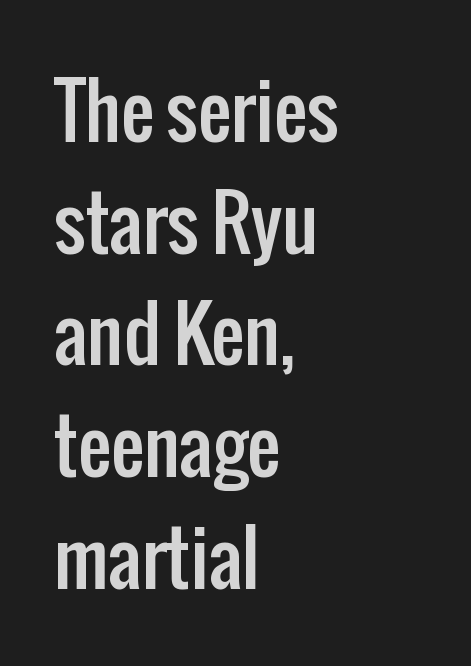
This rendering features lettering with no underline. Line beginnings align vertically; line endings do not. In terms of leading, this rendering sits right in the middle. Serifs: no, the terminals of the letterforms are clean. Observe the ordinary spacing: letters are neighbours, not strangers. The letters advance in unequal steps, a hallmark of proportional type.
